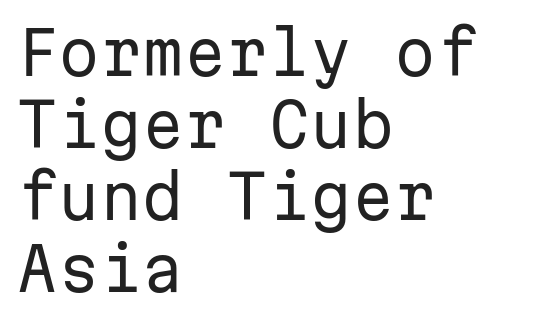
Each row of text sits above clean, open space. This sample uses a sans-serif face. Note the uniform advance width — an 'i' takes as much space as an 'm'. A roman cut, with each character standing at attention. The rag falls on the right side of this text block. The weight tops out at a normal text grade.
